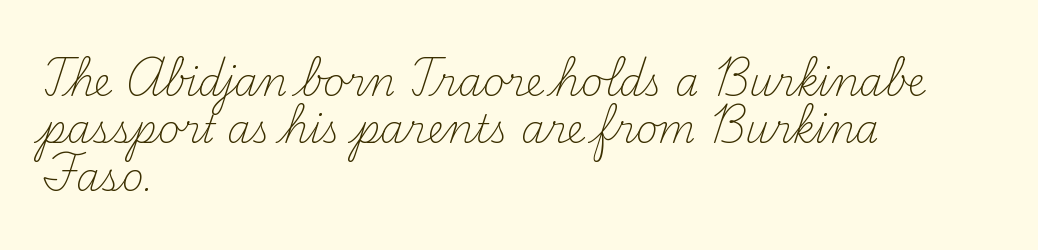
Q: Is the text bold? A: No.
Q: Is the text italic (slanted)? A: Yes.
Q: Is the text underlined? A: No.
Q: How is the paragraph aligned? A: Left-aligned.
Q: Is the spacing between letters normal or unusually wide? A: Normal.
Q: Is the spacing between lines tight, normal or loose? A: Normal.
Q: Width (condensed, normal, or wide)? A: Normal.
Q: Stroke contrast? A: Medium.
Q: x-height? A: Small.
Q: Monospaced? A: No.
